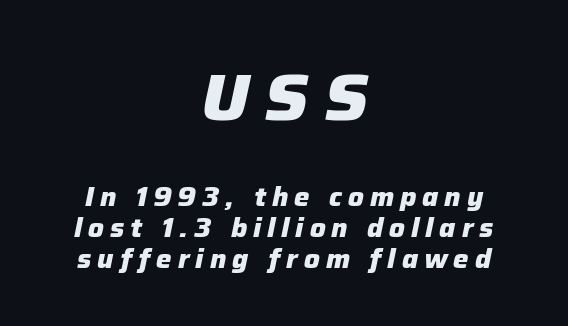
The image shows 66 px heavy type, italic (leaning right); set centered, line spacing 1.19x, unusually wide letter spacing (+0.23 em), not underlined; the first (top) block is 2.54x larger; low stroke contrast and a medium x-height.
